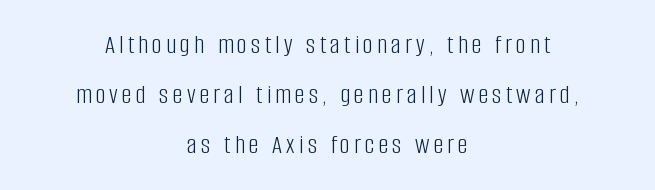
The image shows 27 px text type, upright; set centered, line spacing 1.85x, not underlined.
